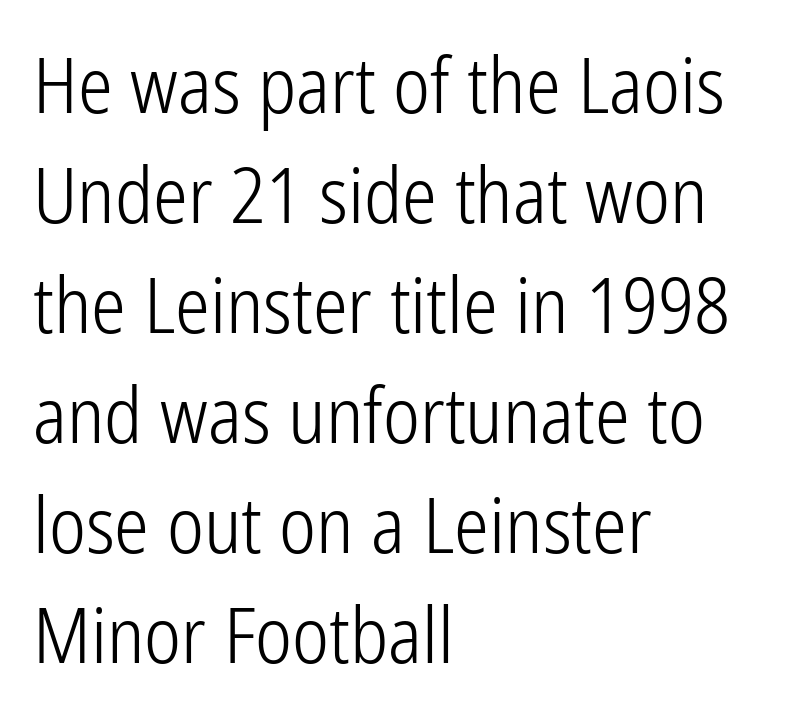
Q: Is the text bold? A: No.
Q: Is the text italic (slanted)? A: No, it is upright.
Q: Is the typeface a serif or a sans-serif typeface? A: Sans-serif.
Q: Is the text underlined? A: No.
Q: How is the paragraph aligned? A: Left-aligned.
Q: Is the spacing between letters normal or unusually wide? A: Normal.
Q: Is the spacing between lines tight, normal or loose? A: Normal.
Q: Width (condensed, normal, or wide)? A: Condensed.
Q: Stroke contrast? A: Low.
Q: x-height? A: Medium.
Q: Monospaced? A: No.
